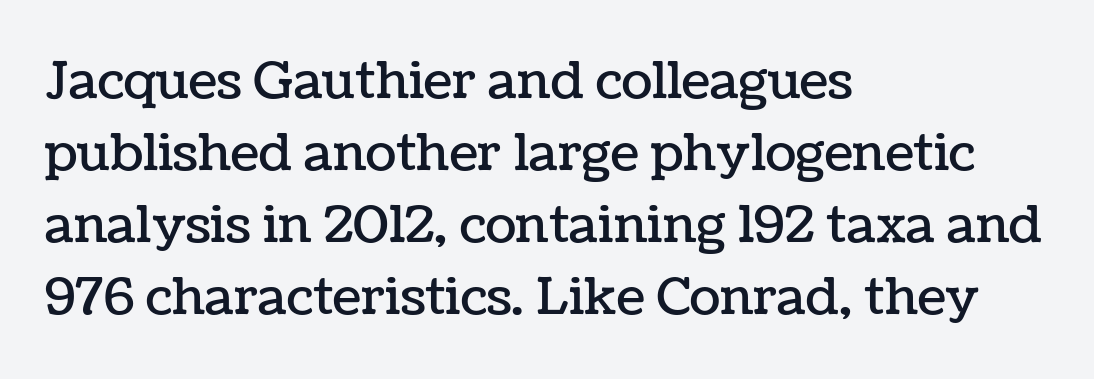
Q: Is the text italic (slanted)? A: No, it is upright.
Q: Is the text underlined? A: No.
Q: How is the paragraph aligned? A: Left-aligned.
Q: Is the spacing between letters normal or unusually wide? A: Normal.
Q: Is the spacing between lines tight, normal or loose? A: Normal.
Q: Width (condensed, normal, or wide)? A: Normal.
Q: Stroke contrast? A: Low.
Q: x-height? A: Medium.
Q: Monospaced? A: No.
